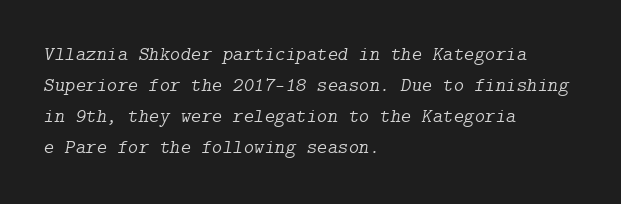
Q: Is the text bold? A: No.
Q: Is the text italic (slanted)? A: Yes, it leans right by about 9 degrees.
Q: Is the text underlined? A: No.
Q: How is the paragraph aligned? A: Left-aligned.
Q: Is the spacing between letters normal or unusually wide? A: Normal.
Q: Is the spacing between lines tight, normal or loose? A: Normal.
